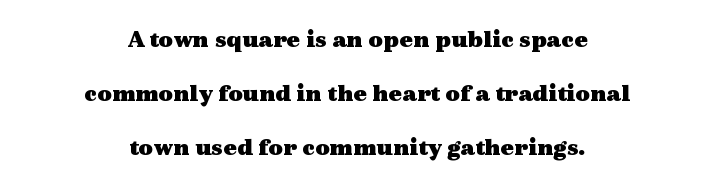
{"italic": "no", "bold": "yes", "underline": "no", "align": "center", "line_spacing": "loose", "line_spacing_ratio": 2.16, "letter_spacing": "normal", "letter_spacing_em": 0.0, "glyph_px": 25}
